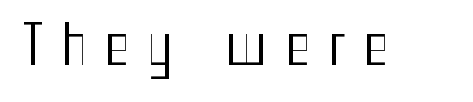
{"serif": "no", "italic": "no", "bold": "no", "weight": "regular", "width": "condensed", "stroke_contrast": "medium", "x_height": "medium", "monospaced": "no", "underline": "no", "letter_spacing": "wide", "letter_spacing_em": 0.33, "glyph_px": 54}
